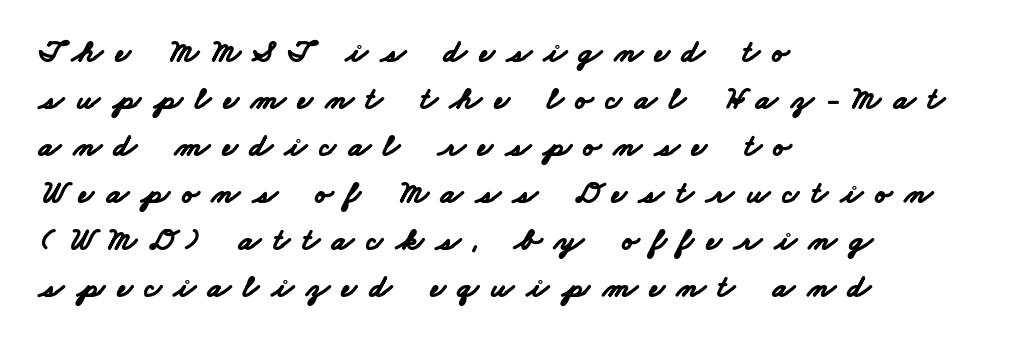
Q: Is the text bold? A: Yes.
Q: Is the typeface a serif or a sans-serif typeface? A: Sans-serif.
Q: Is the text underlined? A: No.
Q: How is the paragraph aligned? A: Left-aligned.
Q: Is the spacing between letters normal or unusually wide? A: Unusually wide.
Q: Is the spacing between lines tight, normal or loose? A: Normal.
Q: Width (condensed, normal, or wide)? A: Wide.
Q: Stroke contrast? A: Low.
Q: x-height? A: Small.
Q: Monospaced? A: No.
